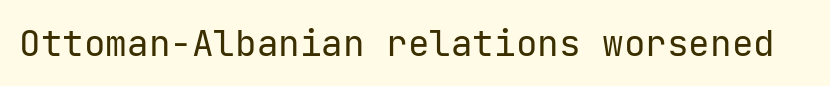
{"serif": "no", "italic": "no", "bold": "no", "weight": "regular", "width": "normal", "stroke_contrast": "low", "x_height": "medium", "underline": "no", "letter_spacing": "normal", "letter_spacing_em": 0.0, "glyph_px": 36}
